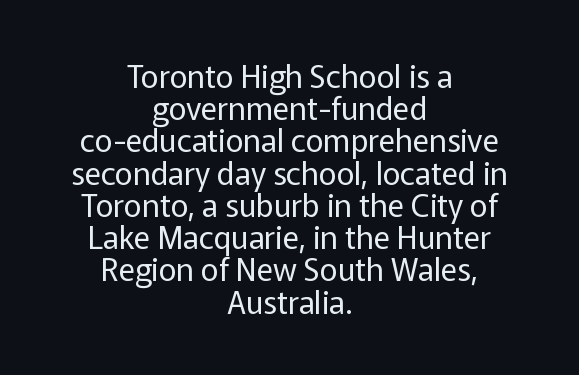
Q: Is the text bold? A: No.
Q: Is the text italic (slanted)? A: No, it is upright.
Q: Is the typeface a serif or a sans-serif typeface? A: Sans-serif.
Q: Is the text underlined? A: No.
Q: How is the paragraph aligned? A: Centered.
Q: Is the spacing between letters normal or unusually wide? A: Normal.
Q: Is the spacing between lines tight, normal or loose? A: Tight.
Q: Width (condensed, normal, or wide)? A: Normal.
Q: Stroke contrast? A: Low.
Q: x-height? A: Medium.
Q: Monospaced? A: No.
